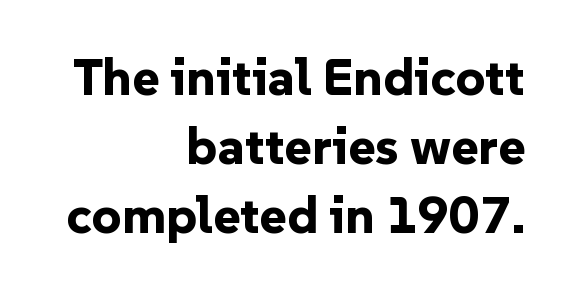
{"serif": "no", "italic": "no", "bold": "yes", "weight": "bold", "width": "normal", "stroke_contrast": "low", "x_height": "medium", "monospaced": "no", "underline": "no", "align": "right", "line_spacing": "normal", "line_spacing_ratio": 1.33, "letter_spacing": "normal", "letter_spacing_em": 0.0, "glyph_px": 52}
